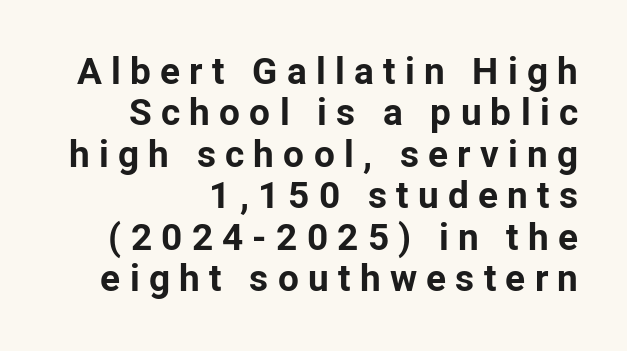
Is the letter spacing exaggerated? Yes — the characters are pushed far apart. Has an underline been added? It has not. You could barely slide anything between these rows. Are there feet on the stems? There aren't — it's a sans.
